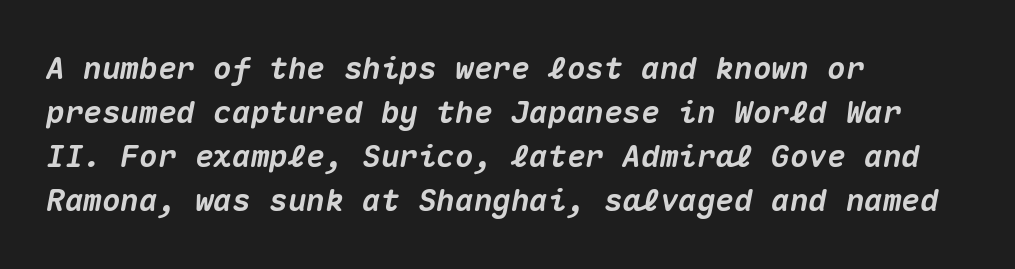
The passage is arranged the way most books set body copy — flush left. Interline gaps are of average width in this sample. The rendering uses a bold face; every stroke is thick and dark. Note the uniform advance width — an 'i' takes as much space as an 'm'. Rendered with sloped, italic letterforms.
